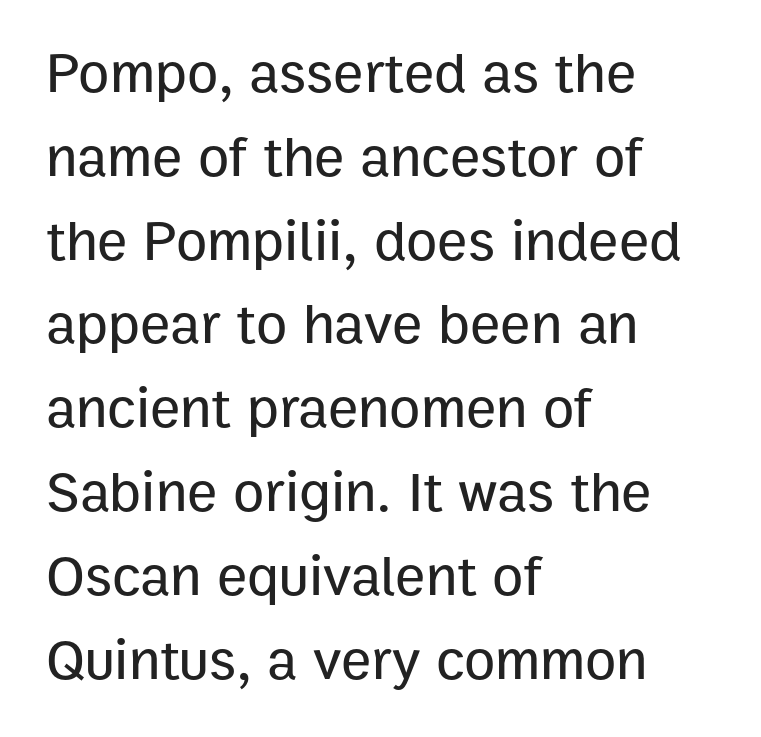
Is the letter spacing exaggerated? No — it looks like the ordinary default. Ordinary non-slanted type is in use. Is this a fixed-width face? No — the glyphs have proportional, varying widths. Line beginnings align vertically; line endings do not. I'd call this a sans setting — the letters go barefoot. Line spacing here is normal.
